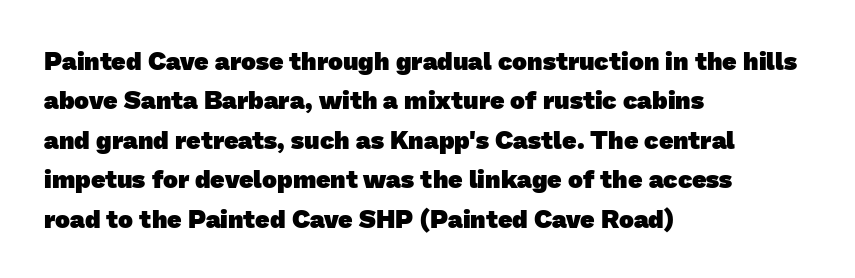
{"bold": "yes", "underline": "no", "align": "left", "line_spacing": "normal", "line_spacing_ratio": 1.58, "letter_spacing": "normal", "letter_spacing_em": 0.0, "glyph_px": 25}
